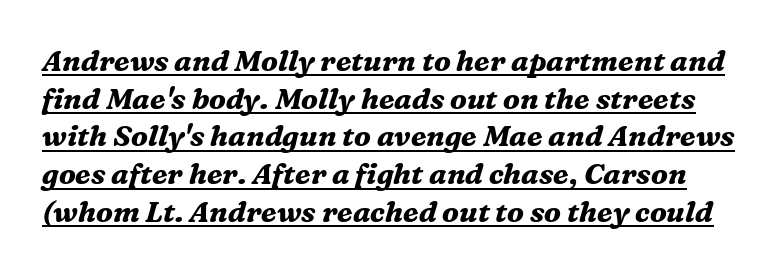
The image shows 29 px bold serif type, italic (leaning right); set normal line spacing (1.3x), normal letter spacing, underlined; medium stroke contrast and a medium x-height.
